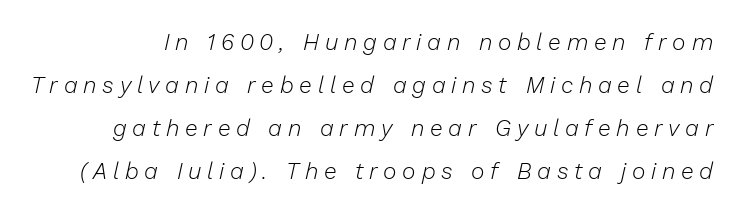
Descenders are the only things crossing below the line. The letterforms stand isolated, each surrounded by extra space. The axis of the letterforms is tilted away from vertical. Vertical stems look standard width or narrower in stroke.
